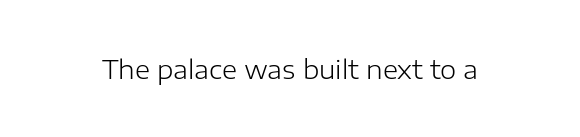
A roman cut, with each character standing at attention. Decoration check: the copy has no underline. The gaps between neighbouring characters are ordinary and unremarkable. Bold? No — there's no thickening of the strokes.
